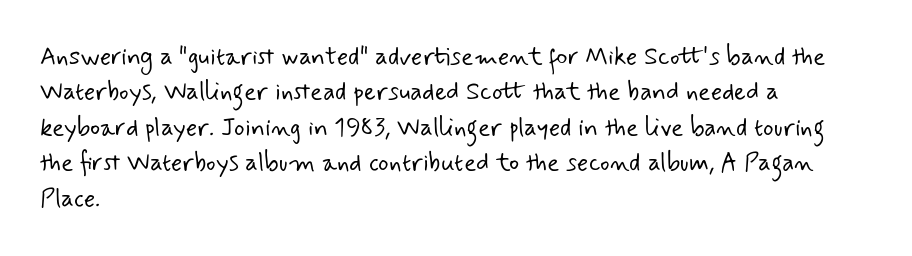
These lines keep a tight, regular rhythm from letter to letter. Whoever set this chose a conventional vertical rhythm. Clear beneath every line of the passage. Ink coverage per letter is moderate at most.
